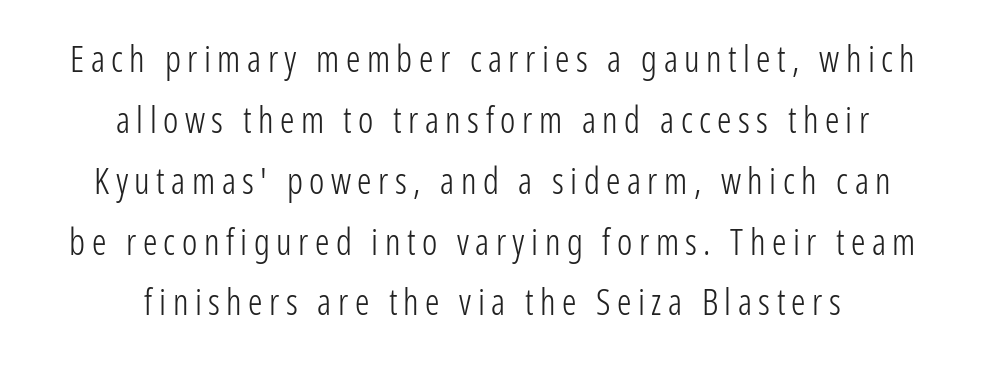
{"serif": "no", "italic": "no", "bold": "no", "weight": "light", "width": "condensed", "stroke_contrast": "low", "x_height": "medium", "monospaced": "no", "underline": "no", "align": "center", "line_spacing": "normal", "line_spacing_ratio": 1.69, "glyph_px": 36}
